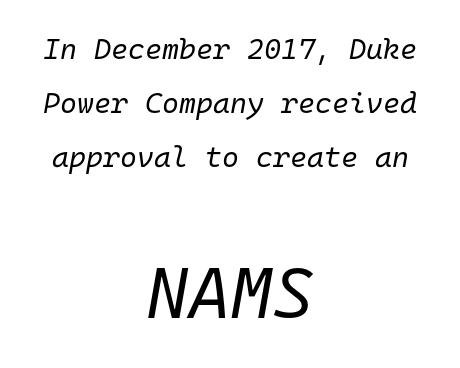
{"italic": "yes", "lean": "right", "slant_degrees": 10, "bold": "no", "weight": "regular", "width": "normal", "stroke_contrast": "low", "x_height": "medium", "monospaced": "yes", "underline": "no", "align": "center", "line_spacing_ratio": 1.86, "letter_spacing": "normal", "letter_spacing_em": 0.0, "larger_block": "second", "size_ratio": 2.48, "glyph_px": 72}
